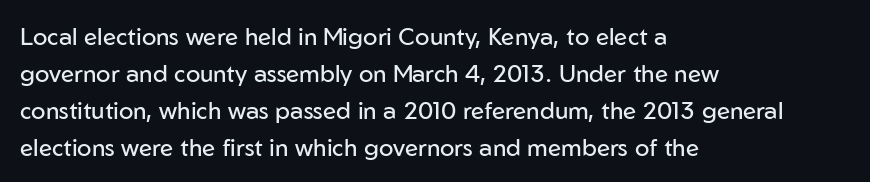
The image shows 24 px text type, upright; set left-aligned, normal line spacing (1.54x), normal letter spacing, not underlined.
